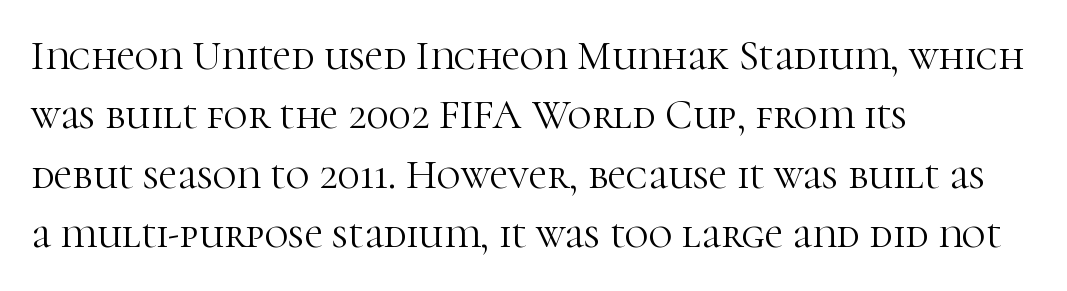
The image shows 41 px light serif type, upright; set left-aligned, normal line spacing (1.45x), normal letter spacing, not underlined; high stroke contrast and a medium x-height.
